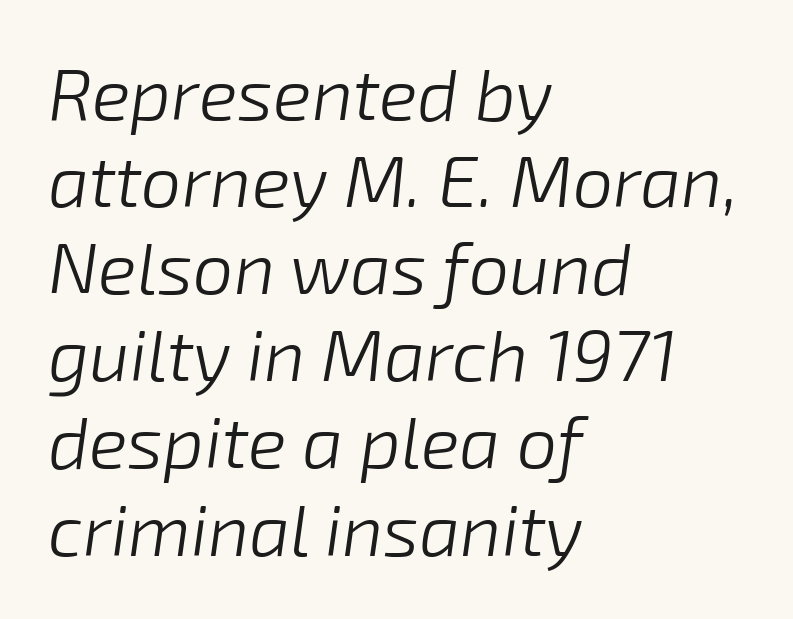
The cut favours lightness, reaching ordinary text weight at its darkest. This sample is left-justified, so line endings fall wherever the words run out. Descenders are the only things crossing below the line. Glyph-to-glyph distance matches everyday printed text. Do the characters align in a grid? No, the font is proportional. The face used here has a pronounced slope to its letters.
